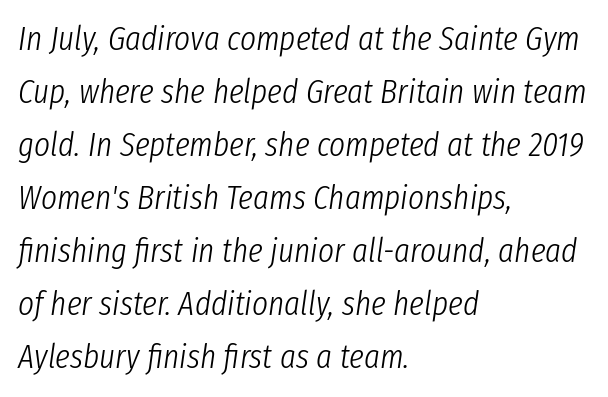
{"italic": "yes", "lean": "right", "slant_degrees": 8, "bold": "no", "weight": "light", "width": "condensed", "stroke_contrast": "low", "x_height": "medium", "monospaced": "no", "underline": "no", "align": "left", "line_spacing": "normal", "line_spacing_ratio": 1.56, "letter_spacing": "normal", "letter_spacing_em": 0.0, "glyph_px": 34}
